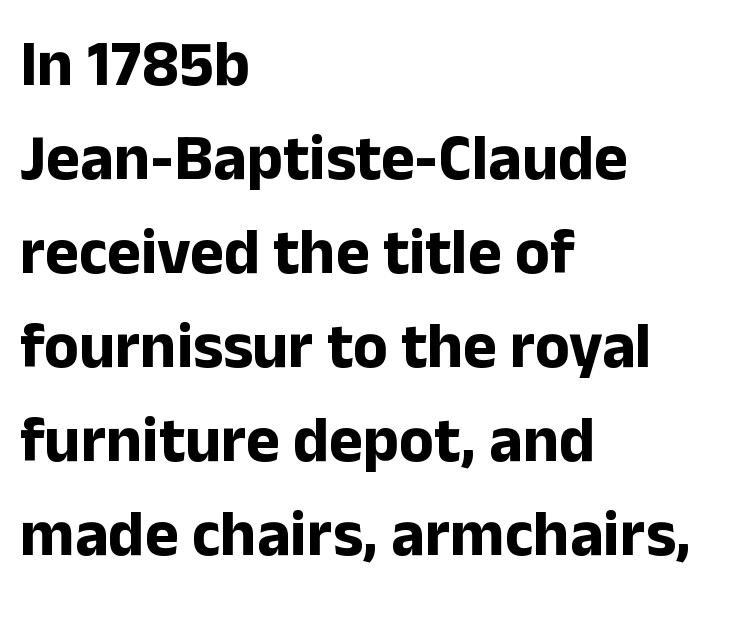
The image shows 64 px bold sans-serif type, upright; set left-aligned, normal line spacing (1.47x), normal letter spacing, not underlined; low stroke contrast and a medium x-height.
